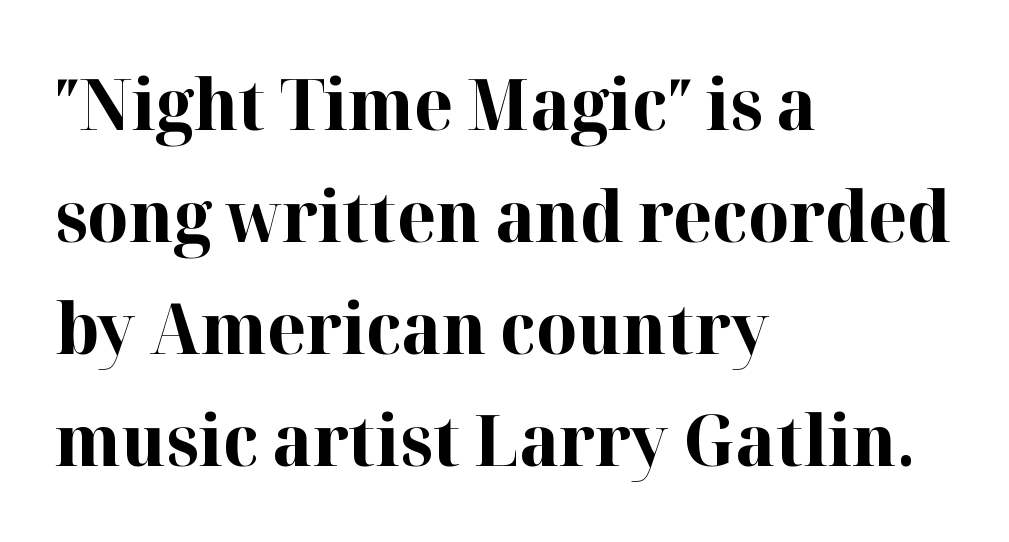
Horizontal bands of white between lines are of average thickness. Nobody drew a line under any word here. Quick note: not italic, upright. Looks like regular typesetting: each glyph gets only the width it needs. The passage shown is emphatically bold.
